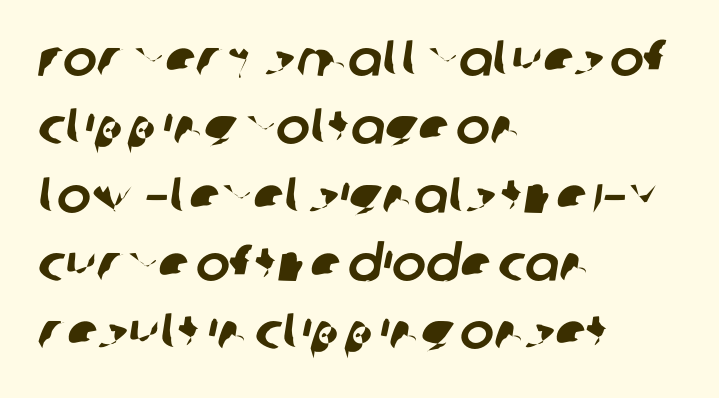
{"serif": "no", "width": "normal", "stroke_contrast": "low", "x_height": "large", "monospaced": "no", "underline": "no", "align": "left", "line_spacing": "normal", "line_spacing_ratio": 1.34, "letter_spacing": "normal", "letter_spacing_em": 0.0, "glyph_px": 51}
